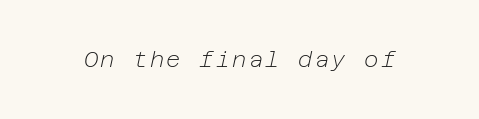
Q: Is the text bold? A: No.
Q: Is the text italic (slanted)? A: Yes, it leans right by about 12 degrees.
Q: Is the text underlined? A: No.
